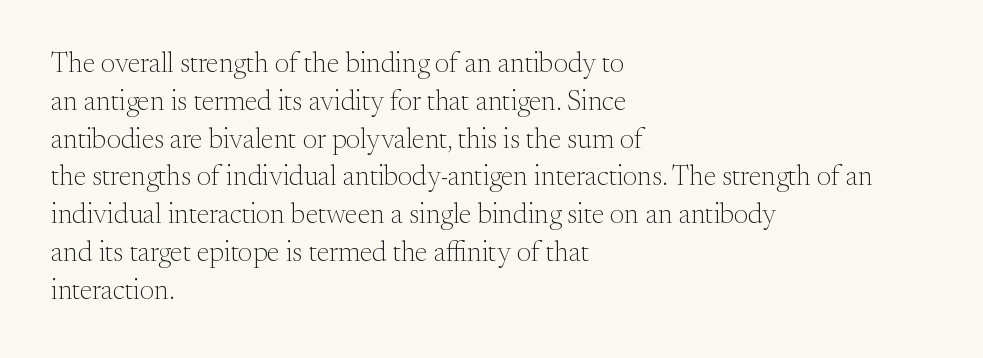
The image shows 28 px light serif type, upright; set left-aligned, normal line spacing (1.35x), normal letter spacing, not underlined; medium stroke contrast and a small x-height.
